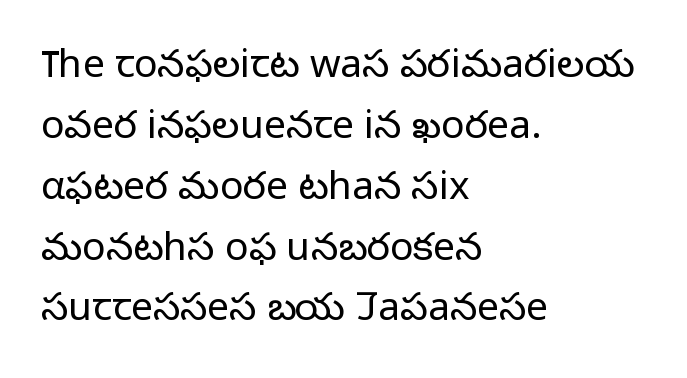
{"serif": "no", "italic": "no", "bold": "no", "weight": "light", "width": "normal", "stroke_contrast": "low", "x_height": "medium", "monospaced": "no", "underline": "no", "align": "left", "line_spacing": "normal", "line_spacing_ratio": 1.56, "letter_spacing": "normal", "letter_spacing_em": 0.0, "glyph_px": 39}
